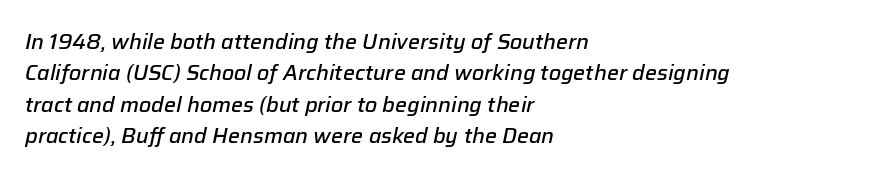
Every letter is mildly thick-stroked: semibold rather than bold. Regarding leading, the lines here are spaced in the standard way. The lettering tilts uniformly, giving the passage an italic look. These lines are set flush left with a ragged right edge. Check the space under the baseline: it is left empty.
